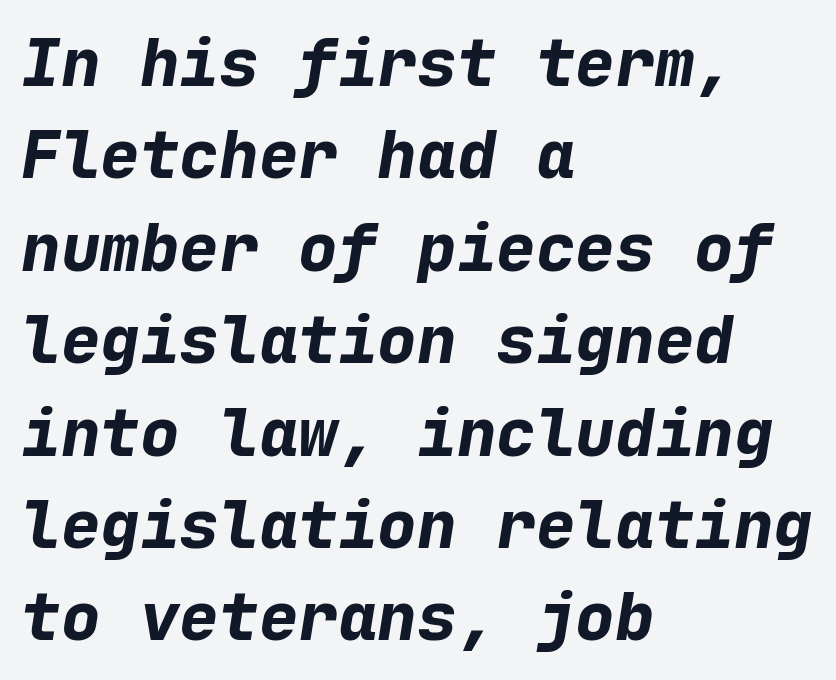
{"italic": "yes", "lean": "right", "slant_degrees": 9, "bold": "yes", "weight": "bold", "width": "normal", "stroke_contrast": "low", "x_height": "medium", "monospaced": "yes", "underline": "no", "align": "left", "line_spacing": "normal", "line_spacing_ratio": 1.4, "letter_spacing": "normal", "letter_spacing_em": 0.0, "glyph_px": 66}
